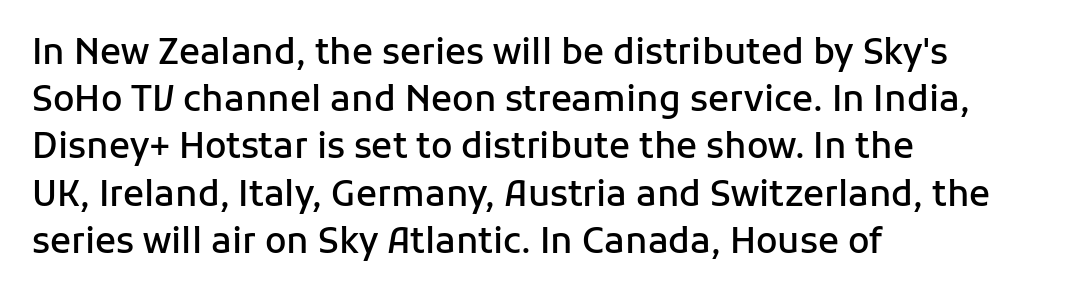
The image shows 35 px semibold sans-serif type, upright; set left-aligned, normal line spacing (1.35x), normal letter spacing, not underlined; low stroke contrast and a medium x-height.
